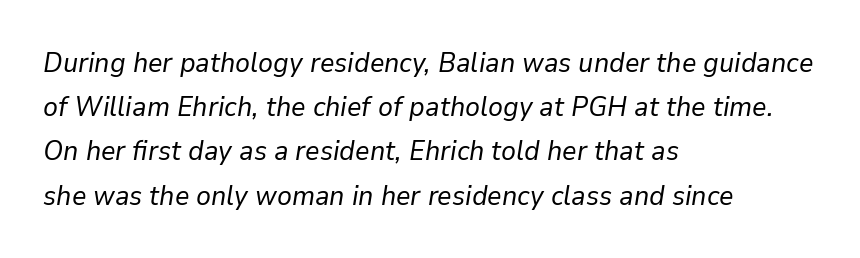
The image shows 28 px regular-weight type, italic (leaning right); set left-aligned, normal line spacing (1.58x), normal letter spacing, not underlined; low stroke contrast and a medium x-height.
